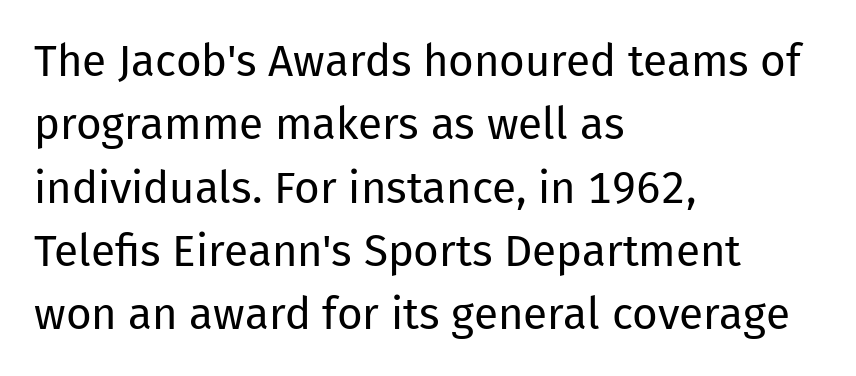
Q: Is the text bold? A: No.
Q: Is the text italic (slanted)? A: No, it is upright.
Q: Is the typeface a serif or a sans-serif typeface? A: Sans-serif.
Q: Is the text underlined? A: No.
Q: How is the paragraph aligned? A: Left-aligned.
Q: Is the spacing between letters normal or unusually wide? A: Normal.
Q: Is the spacing between lines tight, normal or loose? A: Normal.
Q: Width (condensed, normal, or wide)? A: Normal.
Q: Stroke contrast? A: Low.
Q: x-height? A: Medium.
Q: Monospaced? A: No.
